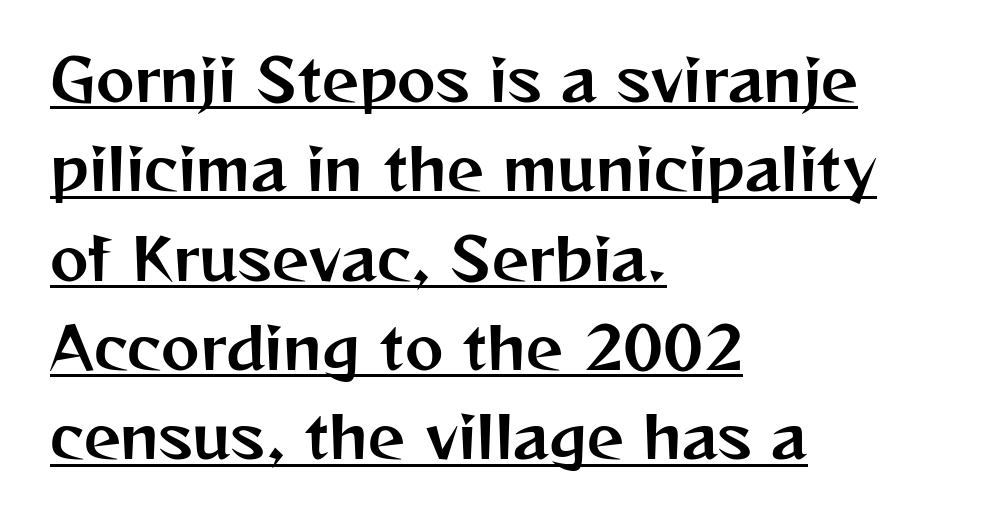
The line texture is even and compact thanks to regular tracking. Underline: present. Upright lettering throughout. Note the varied advance widths — an 'i' is clearly narrower than an 'm'. A sans-serif font was chosen for this passage.
